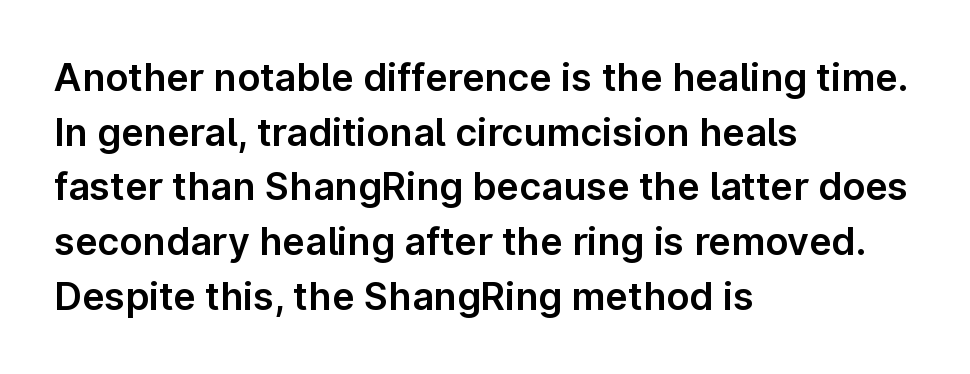
The image shows 38 px sans-serif type, upright; set left-aligned, normal line spacing (1.44x), normal letter spacing, not underlined; low stroke contrast and a medium x-height.
